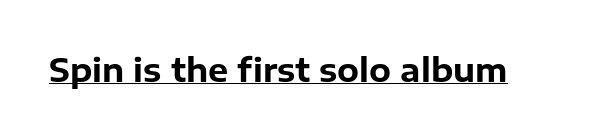
Q: Is the text bold? A: Yes.
Q: Is the text italic (slanted)? A: No, it is upright.
Q: Is the typeface a serif or a sans-serif typeface? A: Sans-serif.
Q: Is the text underlined? A: Yes.
Q: Is the spacing between letters normal or unusually wide? A: Normal.
Q: Width (condensed, normal, or wide)? A: Normal.
Q: Stroke contrast? A: Low.
Q: x-height? A: Medium.
Q: Monospaced? A: No.
